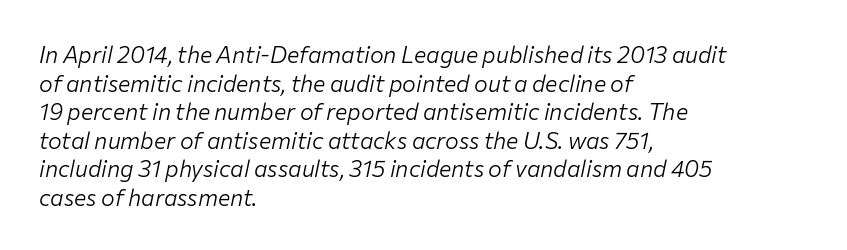
Q: Is the text bold? A: No.
Q: Is the text italic (slanted)? A: Yes, it leans right by about 12 degrees.
Q: Is the text underlined? A: No.
Q: How is the paragraph aligned? A: Left-aligned.
Q: Is the spacing between letters normal or unusually wide? A: Normal.
